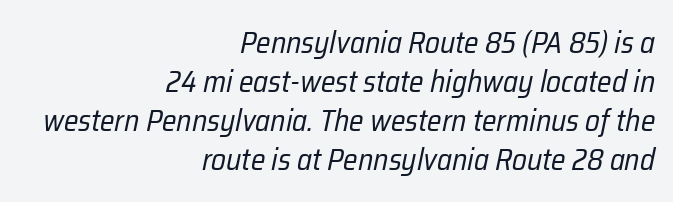
The image shows 30 px regular-weight, condensed type, italic (leaning right); set right-aligned, normal line spacing (1.3x), normal letter spacing, not underlined; low stroke contrast and a medium x-height.
